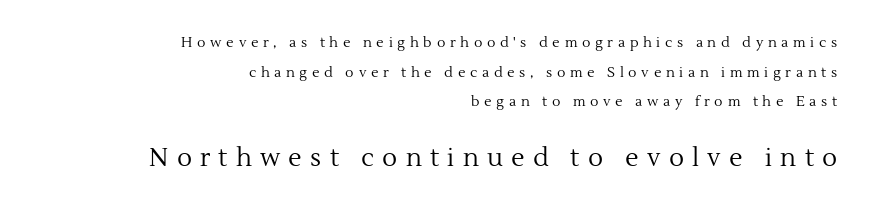
{"italic": "no", "bold": "no", "underline": "no", "align": "right", "line_spacing": "loose", "line_spacing_ratio": 2.12, "letter_spacing": "wide", "letter_spacing_em": 0.33, "larger_block": "second", "size_ratio": 1.79, "glyph_px": 25}
